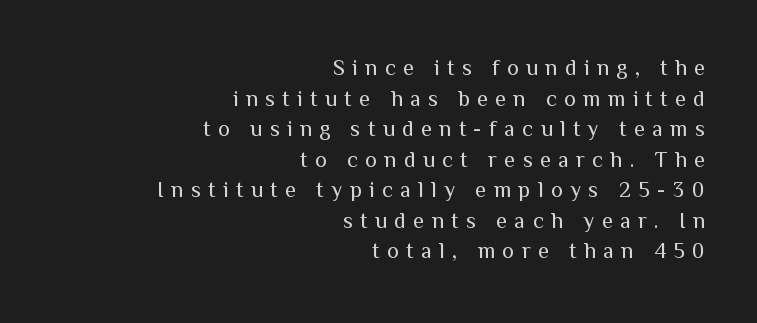
{"italic": "no", "bold": "no", "underline": "no", "align": "right", "line_spacing": "normal", "line_spacing_ratio": 1.39, "letter_spacing": "wide", "letter_spacing_em": 0.34, "glyph_px": 22}
